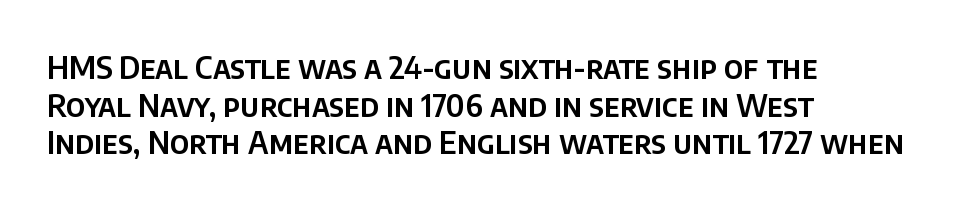
Q: Is the text italic (slanted)? A: No, it is upright.
Q: Is the typeface a serif or a sans-serif typeface? A: Sans-serif.
Q: Is the text underlined? A: No.
Q: How is the paragraph aligned? A: Left-aligned.
Q: Is the spacing between letters normal or unusually wide? A: Normal.
Q: Width (condensed, normal, or wide)? A: Normal.
Q: Stroke contrast? A: Low.
Q: x-height? A: Large.
Q: Monospaced? A: No.
